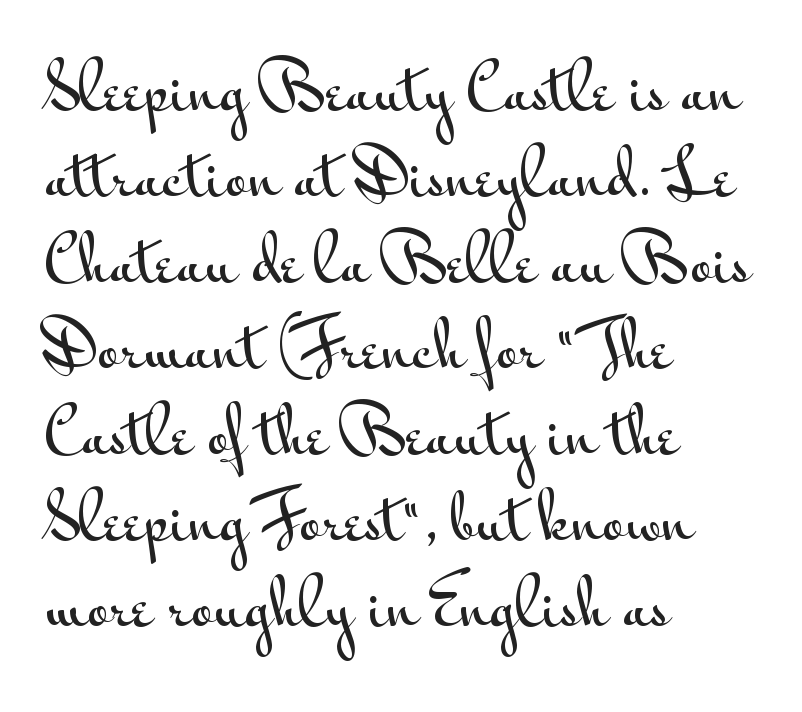
The image shows 61 px wide sans-serif type; set left-aligned, normal line spacing (1.41x), normal letter spacing, not underlined; medium stroke contrast and a small x-height.
